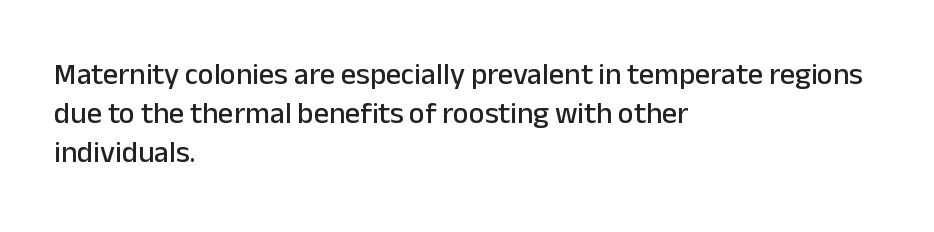
Line spacing here is normal. Words appear dense and cohesive because spacing is normal. Horizontal alignment here is leftward, the default for most running prose. Italic? Not at all — the glyphs are vertical. Classification — sans serif.
